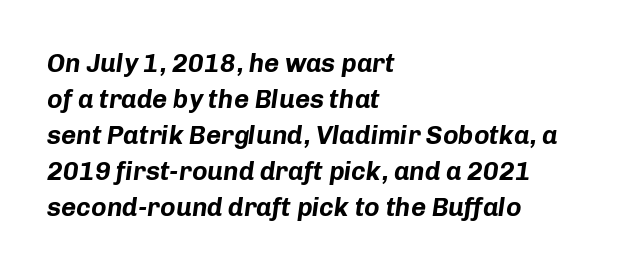
The image shows 26 px bold type, italic (leaning right); set left-aligned, normal line spacing (1.38x), normal letter spacing, not underlined.
